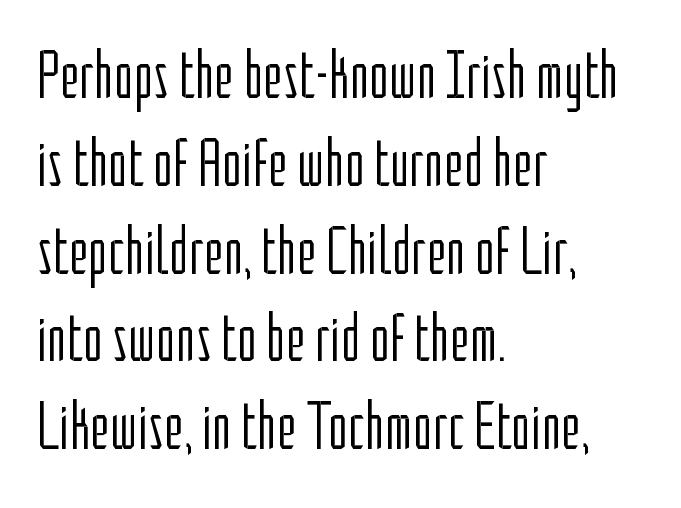
The image shows 67 px light, condensed sans-serif type, upright; set left-aligned, normal line spacing (1.31x), normal letter spacing, not underlined; low stroke contrast and a medium x-height.
